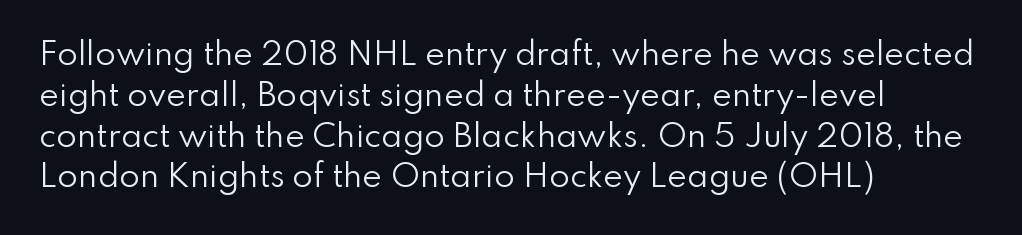
Short and long lines alike share a common starting point at left. The tracking reads as untouched default to a designer's eye. Normally led — the rows are evenly, conventionally spaced. A clean baseline with only descenders dipping below it. Think standard paragraph weight, or any step lighter than that.
